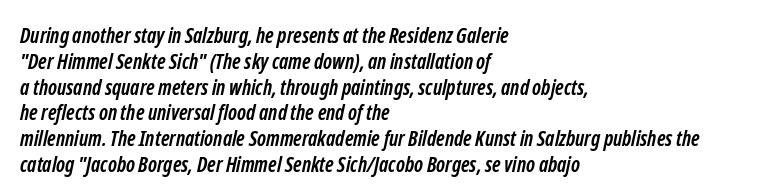
The image shows 21 px bold type; set left-aligned, line spacing 1.23x, normal letter spacing, not underlined.
